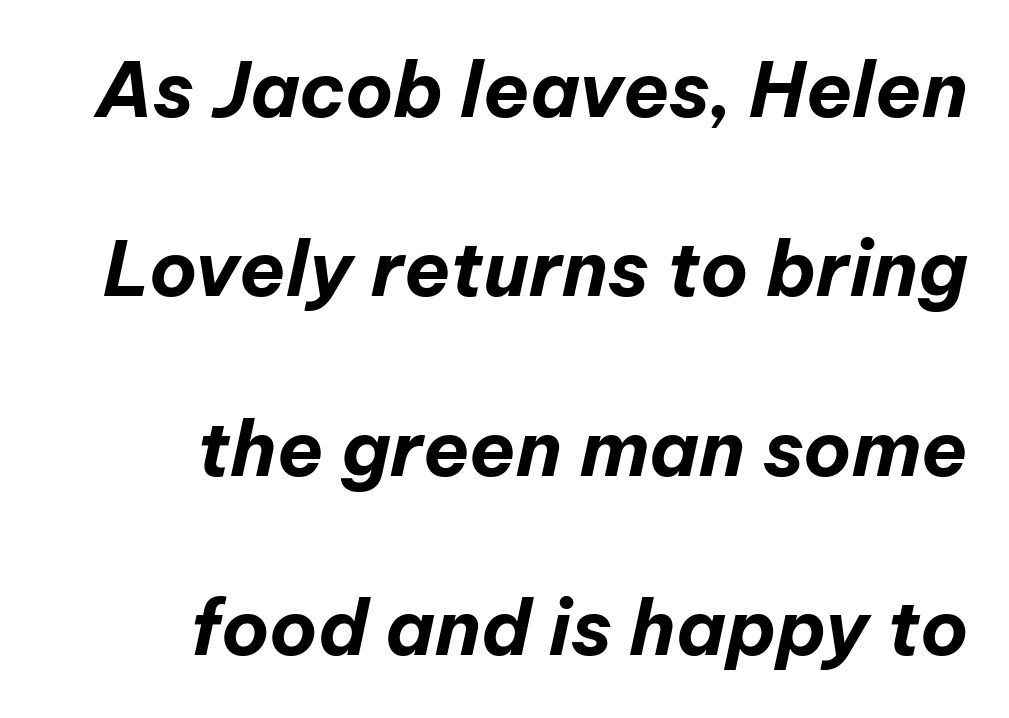
Q: Is the text bold? A: Yes.
Q: Is the text italic (slanted)? A: Yes, it leans right by about 12 degrees.
Q: Is the text underlined? A: No.
Q: How is the paragraph aligned? A: Right-aligned.
Q: Is the spacing between letters normal or unusually wide? A: Normal.
Q: Is the spacing between lines tight, normal or loose? A: Loose.
Q: Width (condensed, normal, or wide)? A: Normal.
Q: Stroke contrast? A: Low.
Q: x-height? A: Medium.
Q: Monospaced? A: No.
